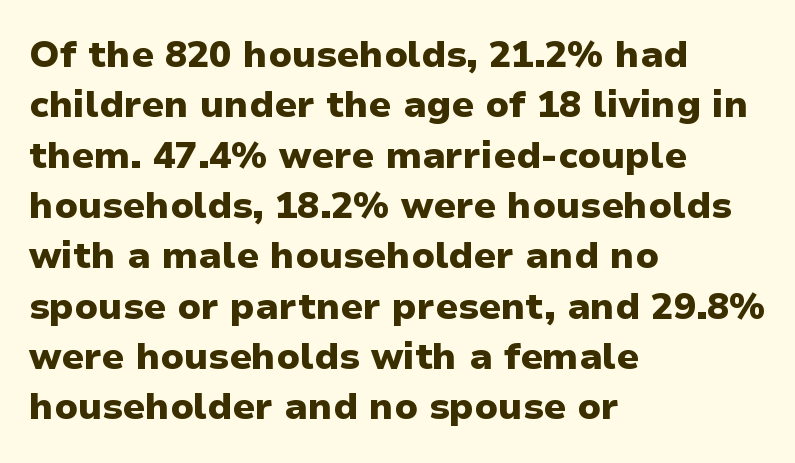
{"serif": "no", "italic": "no", "bold": "yes", "weight": "heavy", "width": "normal", "stroke_contrast": "low", "x_height": "medium", "monospaced": "no", "underline": "no", "align": "left", "line_spacing": "normal", "line_spacing_ratio": 1.36, "letter_spacing": "normal", "letter_spacing_em": 0.0, "glyph_px": 37}
